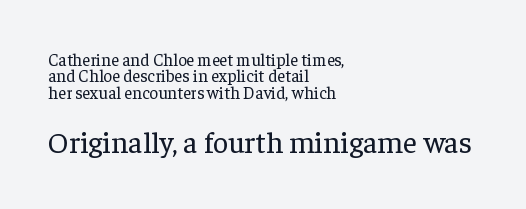
Q: Is the text bold? A: No.
Q: Is the text italic (slanted)? A: No, it is upright.
Q: Is the typeface a serif or a sans-serif typeface? A: Serif.
Q: Is the text underlined? A: No.
Q: How is the paragraph aligned? A: Left-aligned.
Q: Is the spacing between letters normal or unusually wide? A: Normal.
Q: Is the spacing between lines tight, normal or loose? A: Tight.
Q: Which block of text is set in a larger size, the first (top) or the second (bottom)? A: The second (bottom) one.
Q: Width (condensed, normal, or wide)? A: Normal.
Q: Stroke contrast? A: Low.
Q: x-height? A: Medium.
Q: Monospaced? A: No.
